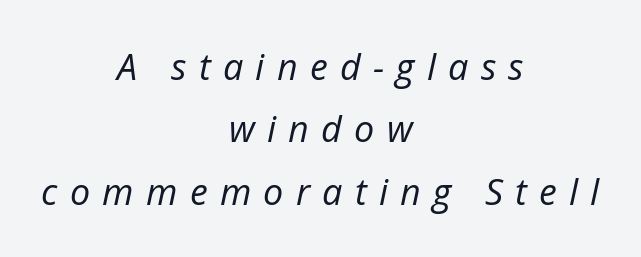
The rendering uses natural spacing where letterforms have individual widths. The glyphs are unaccompanied by any horizontal stroke below them. These lines are centered, leaving both edges ragged. The horizontal fit of the characters is loose and conspicuously gappy. You can tell it's italic because the verticals aren't actually vertical.
